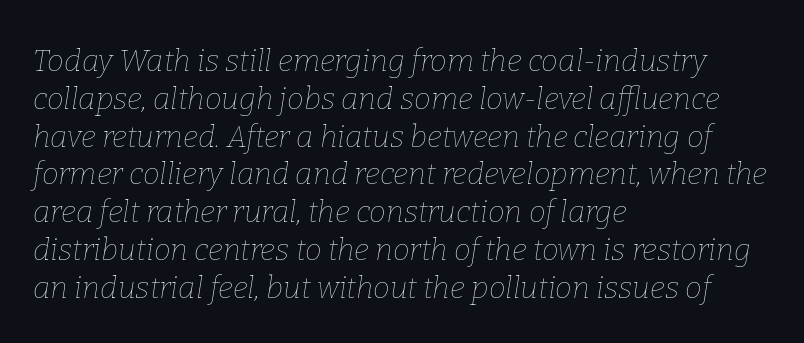
Does the leading feel generous? No, just average. Stems and bowls with no extra thickness — not bold. If you drew a ruler down the left edge, every line would touch it. Quick note: underline off. Tall strokes in this sample are angled rather than plumb.
